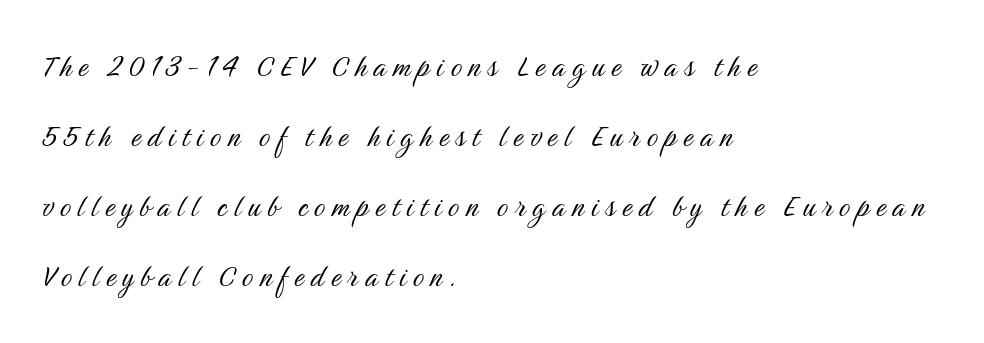
Q: Is the text bold? A: No.
Q: Is the text italic (slanted)? A: Yes.
Q: Is the typeface a serif or a sans-serif typeface? A: Sans-serif.
Q: Is the text underlined? A: No.
Q: How is the paragraph aligned? A: Left-aligned.
Q: Is the spacing between letters normal or unusually wide? A: Unusually wide.
Q: Is the spacing between lines tight, normal or loose? A: Loose.
Q: Width (condensed, normal, or wide)? A: Condensed.
Q: Stroke contrast? A: Medium.
Q: x-height? A: Medium.
Q: Monospaced? A: No.
